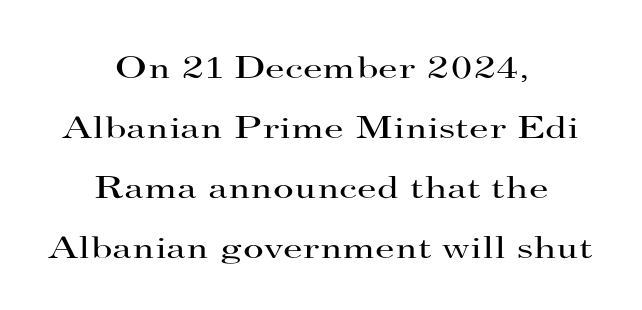
Q: Is the text bold? A: No.
Q: Is the text italic (slanted)? A: No, it is upright.
Q: Is the typeface a serif or a sans-serif typeface? A: Serif.
Q: Is the text underlined? A: No.
Q: How is the paragraph aligned? A: Centered.
Q: Is the spacing between letters normal or unusually wide? A: Normal.
Q: Width (condensed, normal, or wide)? A: Wide.
Q: Stroke contrast? A: High.
Q: x-height? A: Small.
Q: Monospaced? A: No.
